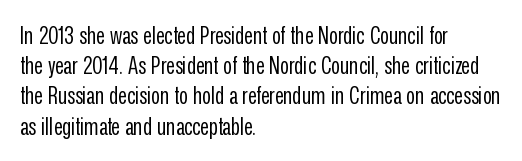
Q: Is the text bold? A: No.
Q: Is the text italic (slanted)? A: No, it is upright.
Q: Is the text underlined? A: No.
Q: How is the paragraph aligned? A: Left-aligned.
Q: Is the spacing between letters normal or unusually wide? A: Normal.
Q: Is the spacing between lines tight, normal or loose? A: Normal.
